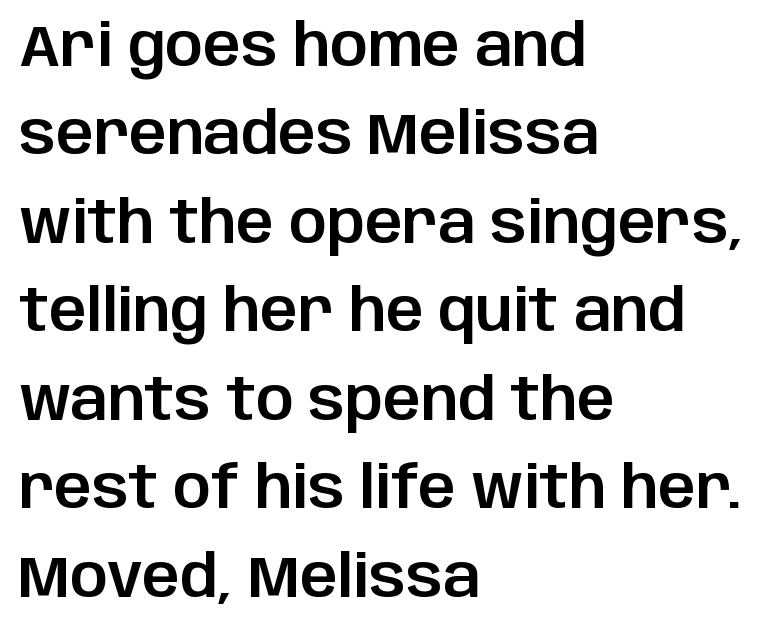
{"serif": "no", "italic": "no", "width": "normal", "stroke_contrast": "low", "x_height": "large", "monospaced": "no", "underline": "no", "align": "left", "line_spacing": "normal", "line_spacing_ratio": 1.5, "letter_spacing": "normal", "letter_spacing_em": 0.0, "glyph_px": 59}
